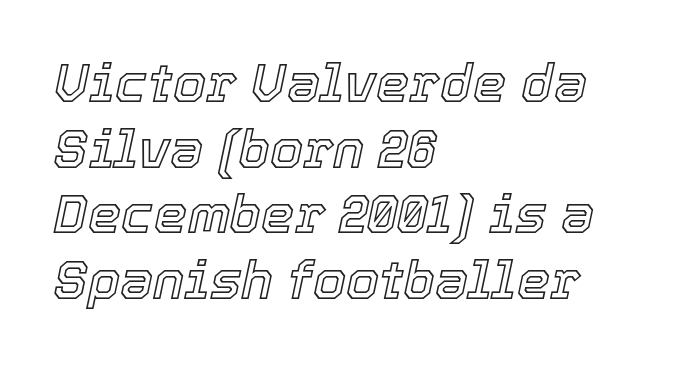
Q: Is the text italic (slanted)? A: Yes, it leans right by about 12 degrees.
Q: Is the text underlined? A: No.
Q: How is the paragraph aligned? A: Left-aligned.
Q: Is the spacing between letters normal or unusually wide? A: Normal.
Q: Width (condensed, normal, or wide)? A: Normal.
Q: x-height? A: Medium.
Q: Monospaced? A: No.
